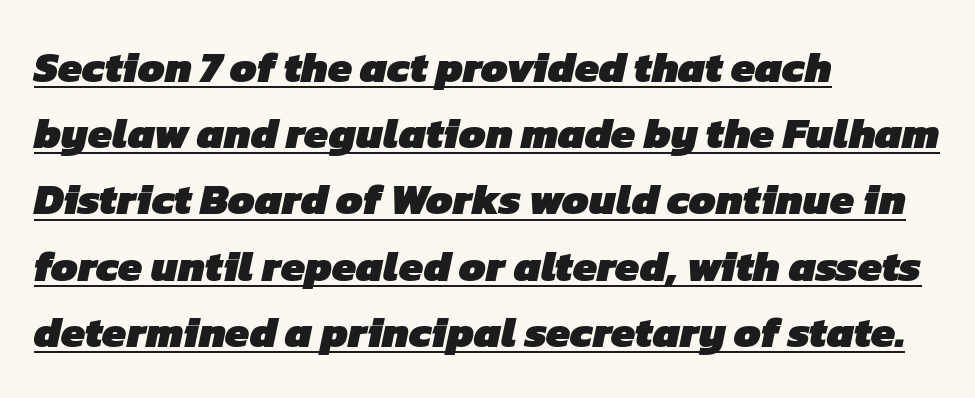
{"serif": "no", "bold": "yes", "weight": "heavy", "width": "normal", "stroke_contrast": "low", "x_height": "medium", "monospaced": "no", "underline": "yes", "align": "left", "line_spacing": "normal", "line_spacing_ratio": 1.54, "letter_spacing": "normal", "letter_spacing_em": 0.0, "glyph_px": 43}
